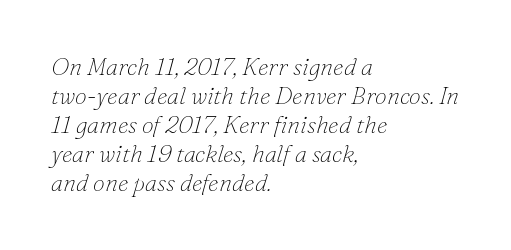
The passage shown is not bold in any degree. The rendering applies a slant to the glyphs. The paragraph has a hard left edge and a soft right edge. Nobody touched the tracking dial on this one. Bare-footed words on every line.
